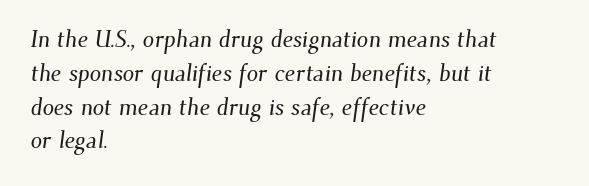
These lines are set flush left with a ragged right edge. The baseline area is clear. If you measured baseline to baseline, you'd find a middling distance. Observe the ordinary spacing: letters are neighbours, not strangers.
